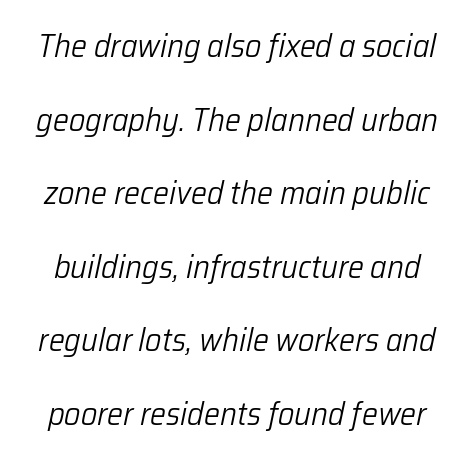
The image shows 32 px light type, italic (leaning right); set loose line spacing (2.3x), normal letter spacing, not underlined; low stroke contrast and a medium x-height.
